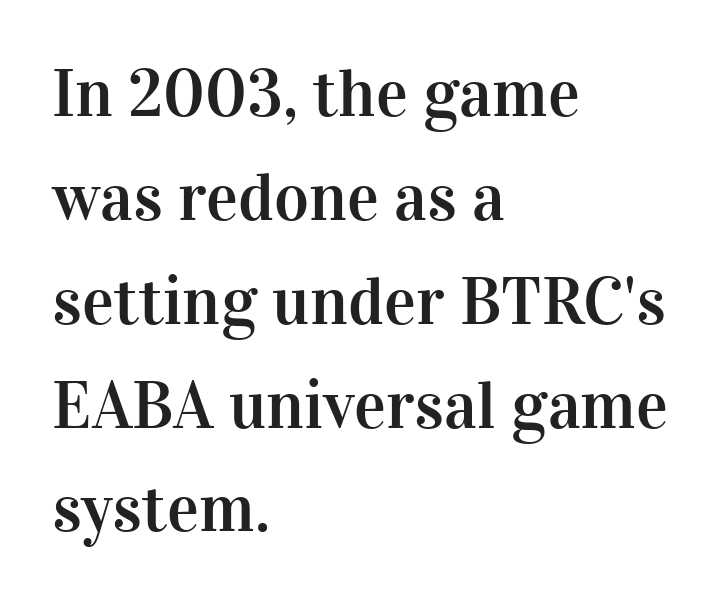
Classification — serif. You can tell it's not italic because the verticals are truly vertical. Here the designer chose a conventional face with non-uniform glyph widths. The lines sit at an ordinary, default distance from one another.
